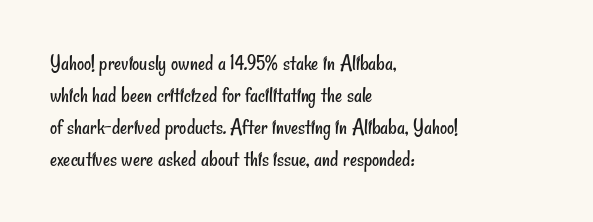
Q: Is the text bold? A: No.
Q: Is the text underlined? A: No.
Q: How is the paragraph aligned? A: Left-aligned.
Q: Is the spacing between letters normal or unusually wide? A: Normal.
Q: Is the spacing between lines tight, normal or loose? A: Normal.
